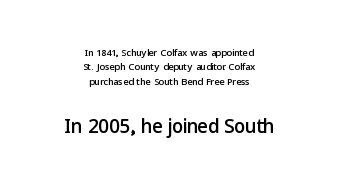
The image shows 28 px sans-serif type, upright; set centered, tight line spacing (1.03x), normal letter spacing, not underlined; the second (bottom) block is 2.0x larger; low stroke contrast and a medium x-height.
